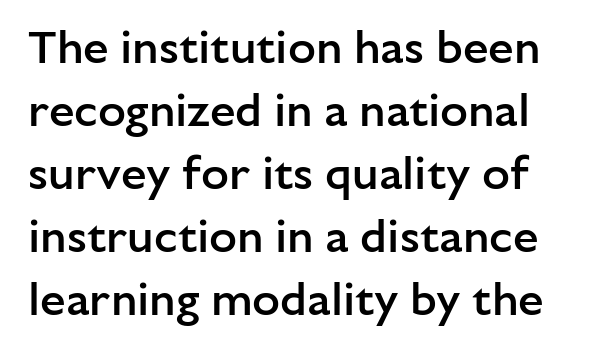
Q: Is the text bold? A: Semi-bold.
Q: Is the text italic (slanted)? A: No, it is upright.
Q: Is the typeface a serif or a sans-serif typeface? A: Sans-serif.
Q: Is the text underlined? A: No.
Q: How is the paragraph aligned? A: Left-aligned.
Q: Is the spacing between letters normal or unusually wide? A: Normal.
Q: Is the spacing between lines tight, normal or loose? A: Normal.
Q: Width (condensed, normal, or wide)? A: Normal.
Q: Stroke contrast? A: Low.
Q: x-height? A: Medium.
Q: Monospaced? A: No.
